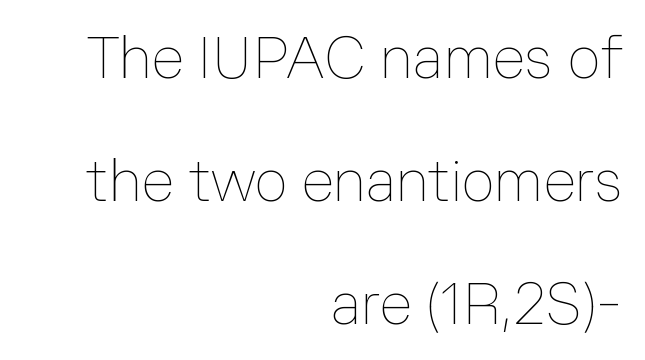
{"italic": "no", "bold": "no", "weight": "thin", "width": "normal", "stroke_contrast": "low", "x_height": "medium", "monospaced": "no", "underline": "no", "align": "right", "line_spacing": "loose", "line_spacing_ratio": 2.12, "letter_spacing": "normal", "letter_spacing_em": 0.0, "glyph_px": 58}
